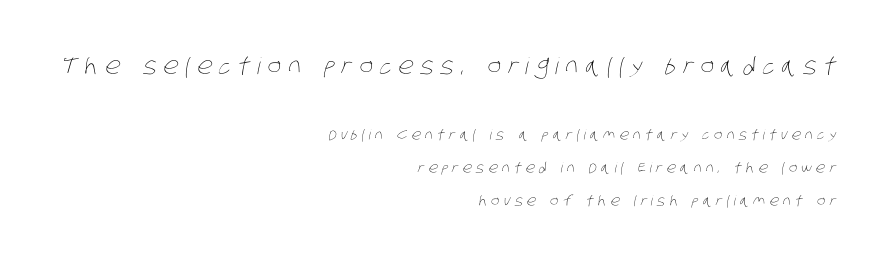
{"bold": "no", "underline": "no", "align": "right", "line_spacing": "loose", "line_spacing_ratio": 2.37, "letter_spacing": "wide", "letter_spacing_em": 0.3, "larger_block": "first", "size_ratio": 1.64, "glyph_px": 23}
